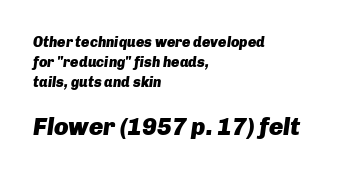
Q: Is the text bold? A: Yes.
Q: Is the text italic (slanted)? A: Yes, it leans right by about 8 degrees.
Q: Is the text underlined? A: No.
Q: How is the paragraph aligned? A: Left-aligned.
Q: Is the spacing between letters normal or unusually wide? A: Normal.
Q: Is the spacing between lines tight, normal or loose? A: Normal.
Q: Which block of text is set in a larger size, the first (top) or the second (bottom)? A: The second (bottom) one.
